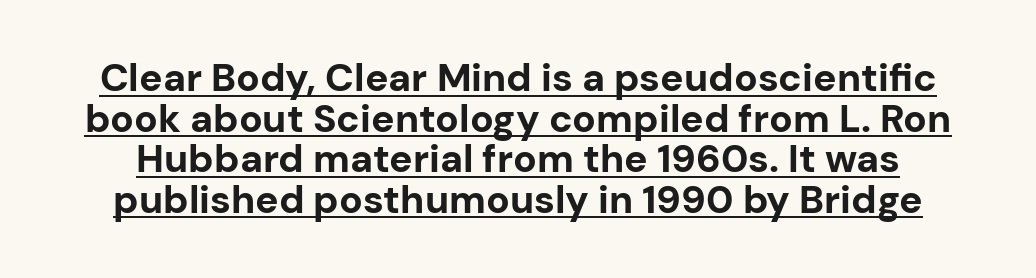
The image shows 39 px bold sans-serif type, upright; set tight line spacing (1.04x), normal letter spacing, underlined; low stroke contrast and a medium x-height.
